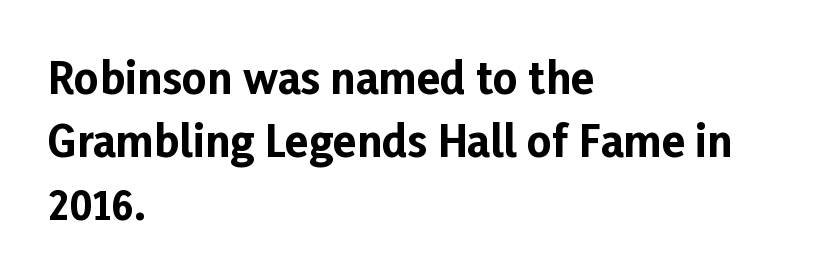
The text was rendered using a sans face with plain stroke endings. These lines were composed using upright roman letters. The designer left line spacing at the default. Look at the stroke-to-counter ratio: heavy, a bold. A classic flush-left, rag-right setting is used for this passage. Default kerning and tracking; the words read as compact shapes.
